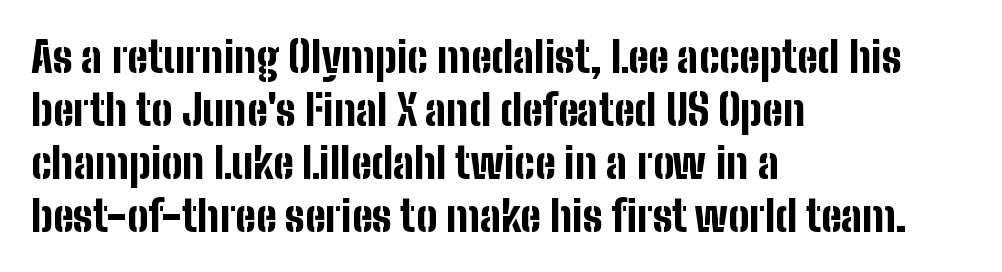
The specimen reads as upright at a glance. Heft: maximum for text — a bold. The face used here is rendered with its standard letterfit. Descender tails drop into unmarked territory.
